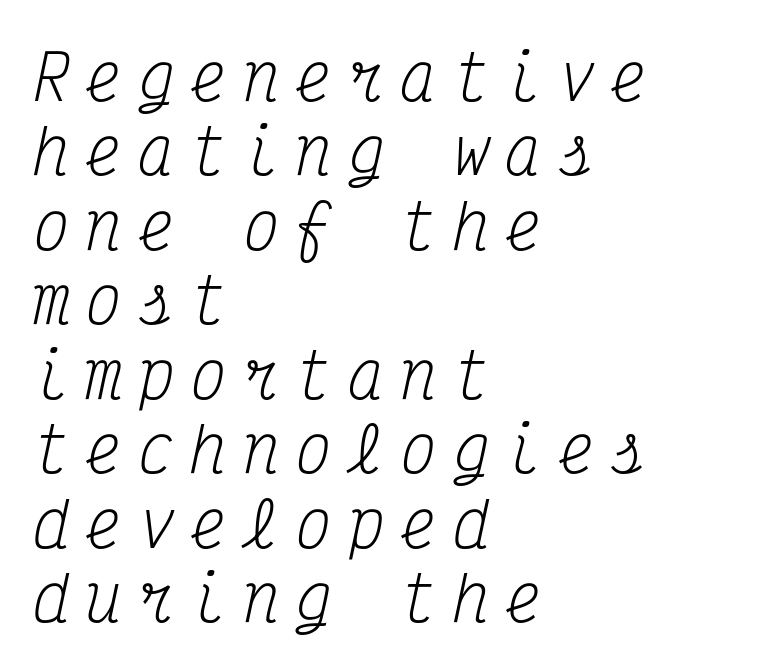
The image shows 61 px regular-weight, condensed serif type, italic (leaning right), monospaced; set left-aligned, line spacing 1.22x, unusually wide letter spacing (+0.26 em), not underlined; medium stroke contrast and a medium x-height.
